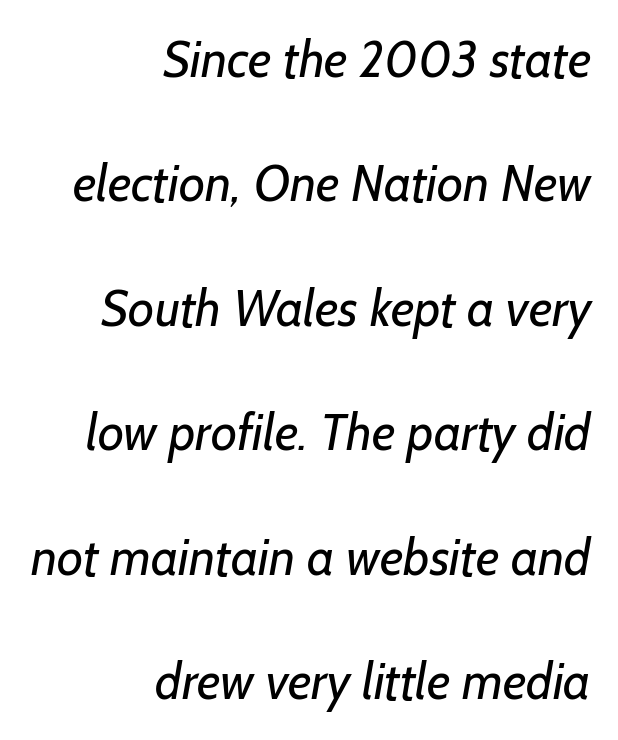
Rows of type keep a wide berth in the vertical direction. The typesetter chose a ragged-left arrangement here. The type family on display is of the sans-serif kind. The glyphs are unaccompanied by any horizontal stroke below them. Weight: in the light-to-regular range. The letters advance in unequal steps, a hallmark of proportional type.
